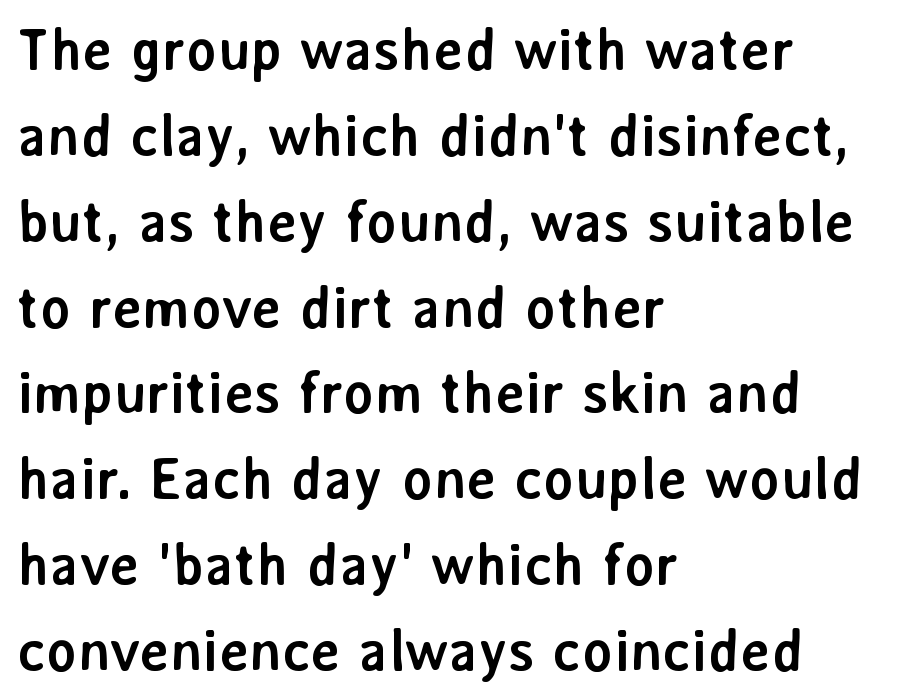
Notice how the stems are strictly vertical — no italics here. Heavy-handed strokes throughout: this text is bold. Does the copy run flush right? No — it runs flush left. Serif or sans? Sans — the stroke terminals are bare. Baseline-to-baseline distance is the conventional proportion of letter height. The face used here is proportionally spaced, like ordinary book or web type.
